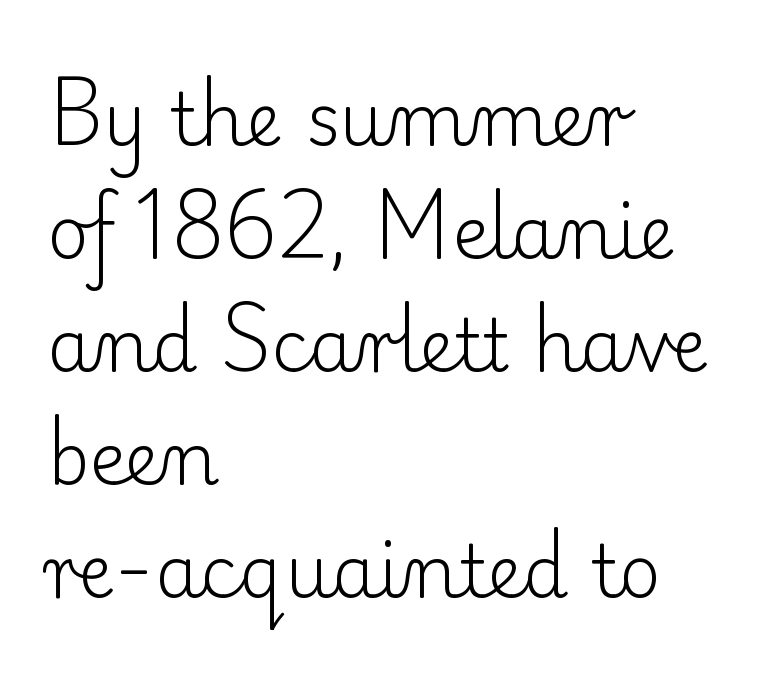
{"italic": "no", "bold": "no", "weight": "light", "width": "normal", "stroke_contrast": "low", "x_height": "small", "monospaced": "no", "underline": "no", "align": "left", "line_spacing": "normal", "line_spacing_ratio": 1.57, "letter_spacing": "normal", "letter_spacing_em": 0.0, "glyph_px": 72}
